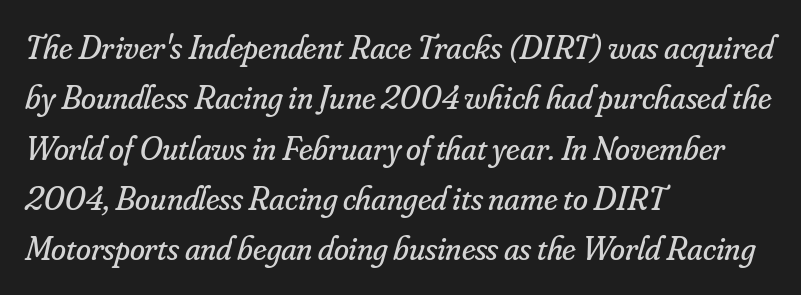
Q: Is the text bold? A: No.
Q: Is the text italic (slanted)? A: Yes, it leans right by about 16 degrees.
Q: Is the typeface a serif or a sans-serif typeface? A: Serif.
Q: Is the text underlined? A: No.
Q: How is the paragraph aligned? A: Left-aligned.
Q: Is the spacing between letters normal or unusually wide? A: Normal.
Q: Is the spacing between lines tight, normal or loose? A: Normal.
Q: Width (condensed, normal, or wide)? A: Normal.
Q: Stroke contrast? A: Low.
Q: x-height? A: Small.
Q: Monospaced? A: No.
